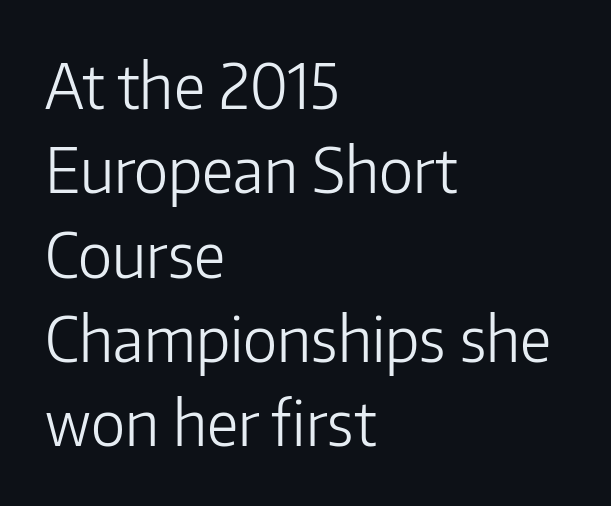
Q: Is the text bold? A: No.
Q: Is the text italic (slanted)? A: No, it is upright.
Q: Is the typeface a serif or a sans-serif typeface? A: Sans-serif.
Q: Is the text underlined? A: No.
Q: How is the paragraph aligned? A: Left-aligned.
Q: Is the spacing between letters normal or unusually wide? A: Normal.
Q: Is the spacing between lines tight, normal or loose? A: Normal.
Q: Width (condensed, normal, or wide)? A: Normal.
Q: Stroke contrast? A: Low.
Q: x-height? A: Medium.
Q: Monospaced? A: No.
